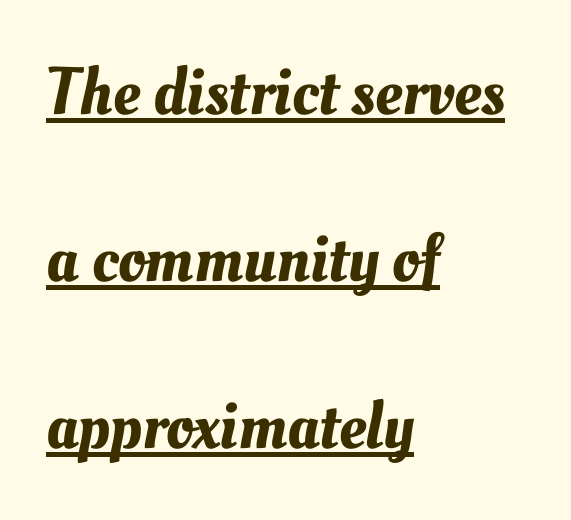
The horizontal fit of the characters is conventional and even. Leftover space on each line is placed entirely after the last word. Proportional: the letters do not fall into vertical columns. Each line of the rendering has a horizontal stroke beneath the glyphs. You could fit nearly another row in the gap between these rows.
